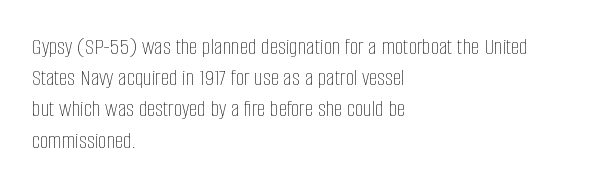
The image shows 24 px text type, upright; set left-aligned, normal line spacing (1.3x), normal letter spacing, not underlined.
